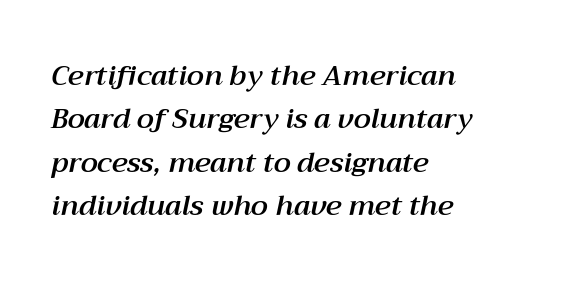
The image shows 28 px text type, italic (leaning right); set left-aligned, normal line spacing (1.55x), normal letter spacing, not underlined; medium stroke contrast and a medium x-height.
